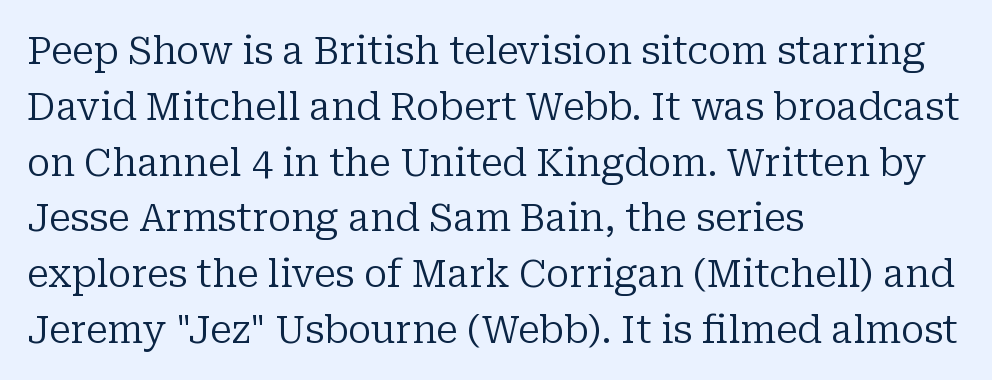
The image shows 39 px regular-weight serif type, upright; set left-aligned, normal line spacing (1.43x), normal letter spacing, not underlined; low stroke contrast and a medium x-height.
